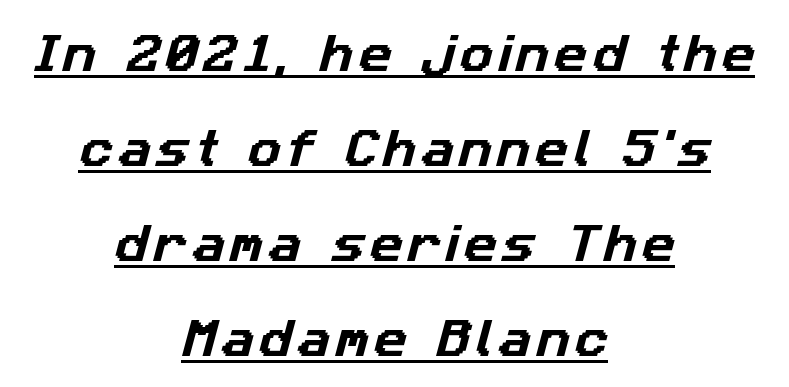
The block of text is sparse from top to bottom, with ample space between rows. These lines are rendered in a variable-pitch font. The glyphs are accompanied by a horizontal stroke just below them. The paragraph shown floats in the horizontal middle. Is this a sans? Yes — the strokes have no serifs.
